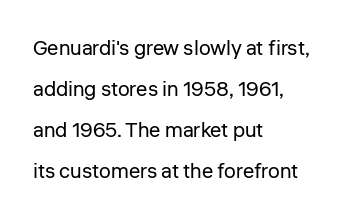
{"italic": "no", "bold": "no", "underline": "no", "align": "left", "line_spacing": "loose", "line_spacing_ratio": 1.96, "letter_spacing": "normal", "letter_spacing_em": 0.0, "glyph_px": 21}
